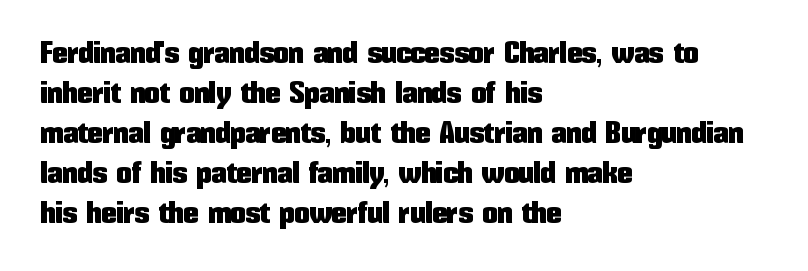
{"serif": "no", "italic": "no", "width": "condensed", "stroke_contrast": "low", "x_height": "medium", "monospaced": "no", "underline": "no", "align": "left", "line_spacing": "normal", "line_spacing_ratio": 1.33, "letter_spacing": "normal", "letter_spacing_em": 0.0, "glyph_px": 30}
